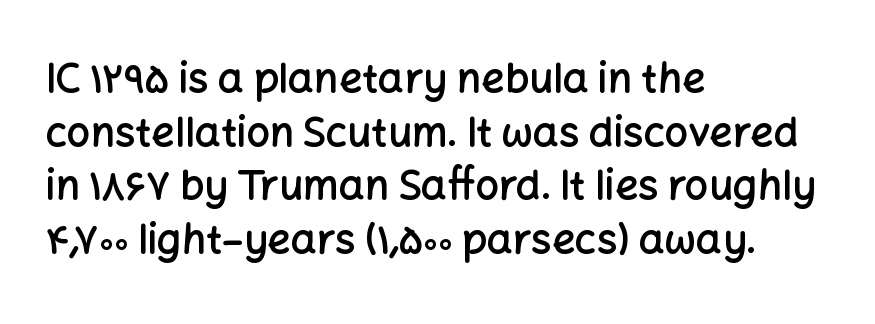
The image shows 41 px semibold sans-serif type, upright; set left-aligned, normal line spacing (1.31x), normal letter spacing, not underlined; low stroke contrast and a medium x-height.
